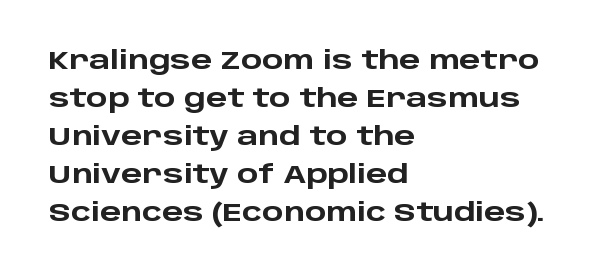
The image shows 25 px bold type, upright; set left-aligned, normal line spacing (1.52x), normal letter spacing, not underlined.
